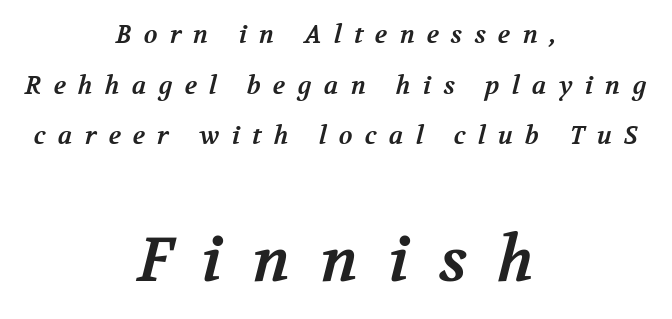
Q: Is the text bold? A: Yes.
Q: Is the typeface a serif or a sans-serif typeface? A: Serif.
Q: Is the text underlined? A: No.
Q: How is the paragraph aligned? A: Centered.
Q: Is the spacing between letters normal or unusually wide? A: Unusually wide.
Q: Is the spacing between lines tight, normal or loose? A: Loose.
Q: Which block of text is set in a larger size, the first (top) or the second (bottom)? A: The second (bottom) one.
Q: Width (condensed, normal, or wide)? A: Normal.
Q: Stroke contrast? A: Medium.
Q: x-height? A: Medium.
Q: Monospaced? A: No.
